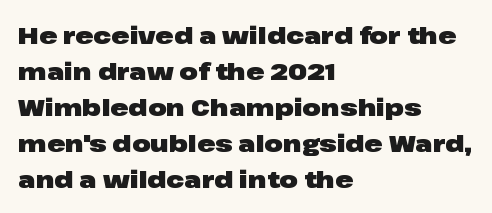
The image shows 24 px bold type, upright; set left-aligned, normal line spacing (1.5x), normal letter spacing, not underlined.
